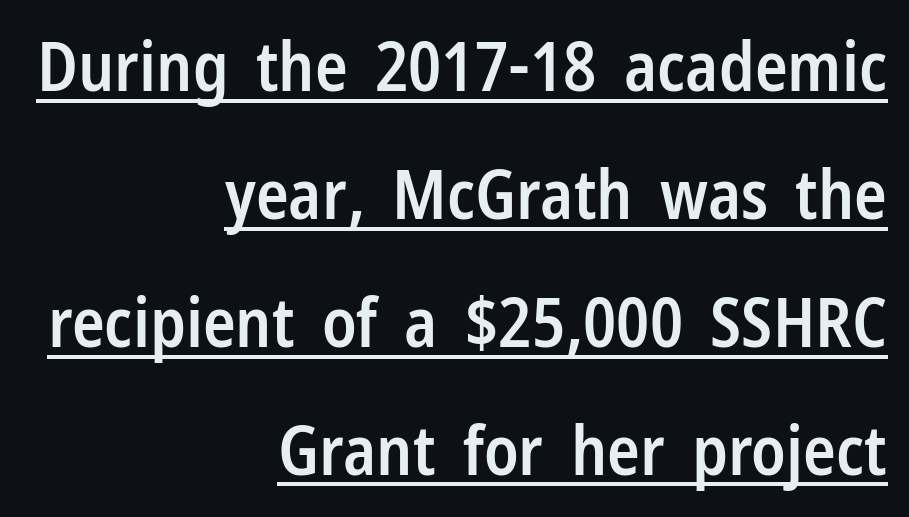
Think of a printed novel: that variable character pitch is what you see here. Underlining? Definitely there. This rendering leaves character spacing at its baseline value. The designer went with a sans here, leaving each stem footless. The ragged edge is on the left, which tells us the setting is flush right. Caption: semibold face, moderately heavy strokes.
